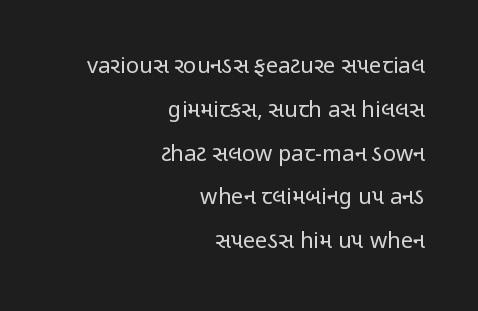
{"italic": "no", "bold": "no", "underline": "no", "align": "right", "line_spacing": "loose", "line_spacing_ratio": 1.99, "letter_spacing": "normal", "letter_spacing_em": 0.0, "glyph_px": 22}
